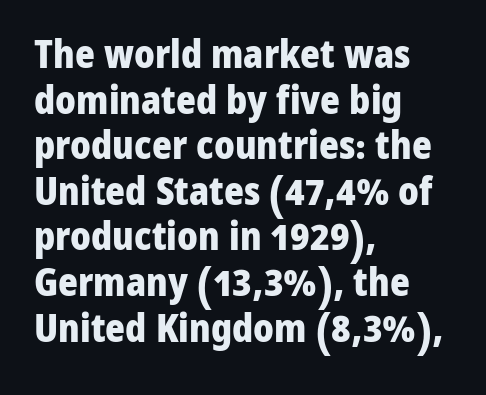
{"serif": "no", "italic": "no", "bold": "yes", "weight": "heavy", "width": "normal", "stroke_contrast": "low", "x_height": "medium", "monospaced": "no", "underline": "no", "align": "left", "line_spacing_ratio": 1.2, "letter_spacing": "normal", "letter_spacing_em": 0.0, "glyph_px": 38}
